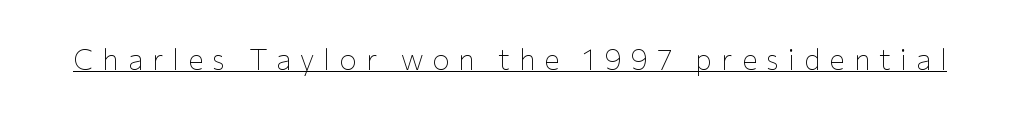
Style check: upright. This reads as an unemphasized weight, regular at the heaviest. Decoration check: the copy is underlined. Typographically, this falls in the sans-serif category. The letters advance in unequal steps, a hallmark of proportional type. Students, note that the glyphs here are deliberately spaced far apart.
